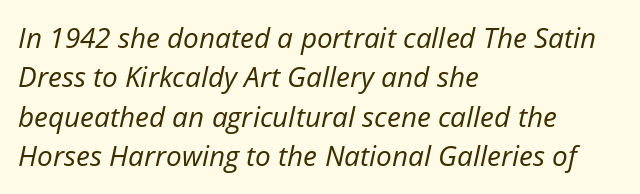
{"italic": "yes", "lean": "right", "slant_degrees": 12, "bold": "no", "weight": "regular", "width": "normal", "stroke_contrast": "low", "x_height": "medium", "monospaced": "no", "underline": "no", "align": "left", "line_spacing": "normal", "line_spacing_ratio": 1.41, "letter_spacing": "normal", "letter_spacing_em": 0.0, "glyph_px": 28}
